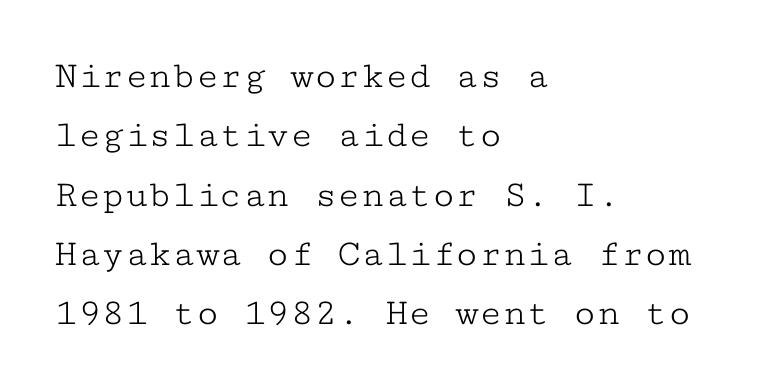
Q: Is the text bold? A: No.
Q: Is the text italic (slanted)? A: No, it is upright.
Q: Is the typeface a serif or a sans-serif typeface? A: Serif.
Q: Is the text underlined? A: No.
Q: How is the paragraph aligned? A: Left-aligned.
Q: Is the spacing between letters normal or unusually wide? A: Normal.
Q: Is the spacing between lines tight, normal or loose? A: Normal.
Q: Width (condensed, normal, or wide)? A: Wide.
Q: Stroke contrast? A: Low.
Q: x-height? A: Medium.
Q: Monospaced? A: Yes.
